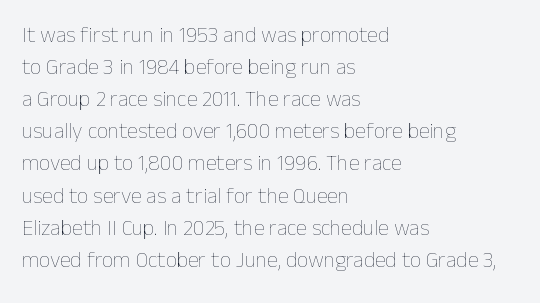
Q: Is the text bold? A: No.
Q: Is the text italic (slanted)? A: No, it is upright.
Q: Is the text underlined? A: No.
Q: How is the paragraph aligned? A: Left-aligned.
Q: Is the spacing between letters normal or unusually wide? A: Normal.
Q: Is the spacing between lines tight, normal or loose? A: Normal.
